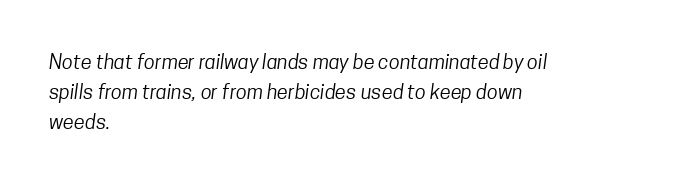
{"bold": "no", "underline": "no", "align": "left", "line_spacing": "normal", "line_spacing_ratio": 1.49, "letter_spacing": "normal", "letter_spacing_em": 0.0, "glyph_px": 20}
